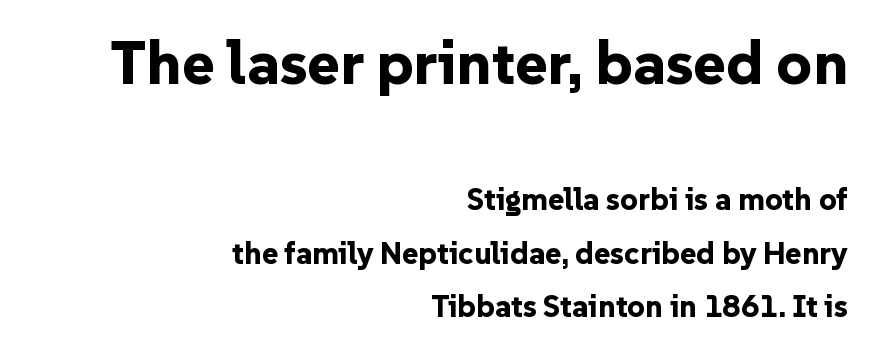
{"serif": "no", "italic": "no", "bold": "yes", "weight": "bold", "width": "normal", "stroke_contrast": "low", "x_height": "medium", "monospaced": "no", "underline": "no", "align": "right", "line_spacing_ratio": 1.72, "letter_spacing": "normal", "letter_spacing_em": 0.0, "larger_block": "first", "size_ratio": 2.0, "glyph_px": 62}
